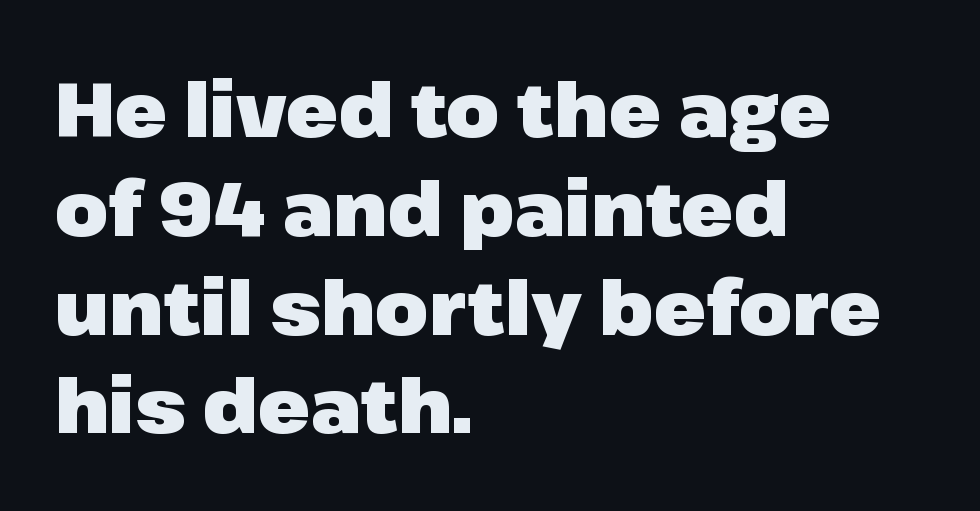
The type family on display is of the sans-serif kind. No word sits above an underline. Whoever set this chose a conventional vertical rhythm. Think of a printed novel: that variable character pitch is what you see here. The specimen reads as upright at a glance.
